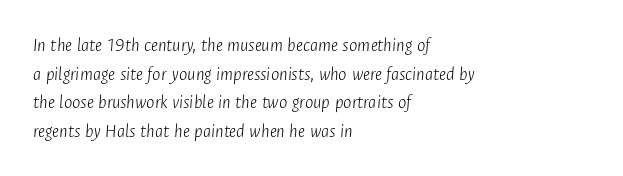
Q: Is the text bold? A: No.
Q: Is the text italic (slanted)? A: Yes, it leans right by about 4 degrees.
Q: Is the text underlined? A: No.
Q: How is the paragraph aligned? A: Left-aligned.
Q: Is the spacing between letters normal or unusually wide? A: Normal.
Q: Is the spacing between lines tight, normal or loose? A: Normal.
